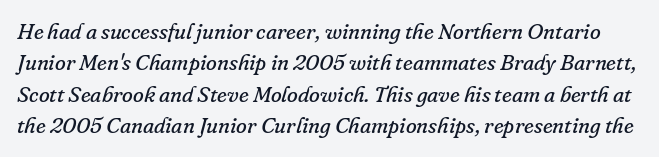
The image shows 22 px text type, italic (leaning right); set normal line spacing (1.43x), normal letter spacing, not underlined.
